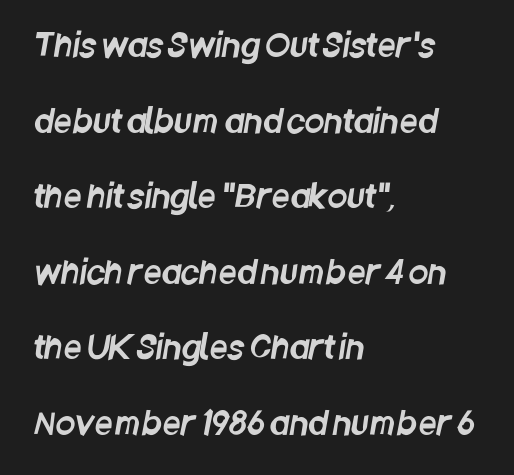
Inter-character spacing is left at the font's built-in metrics. Each letter keeps its own natural width here, so spacing adapts to shape. The baseline area is clear. Observe the absence of serifs on each vertical stroke in this sample.
